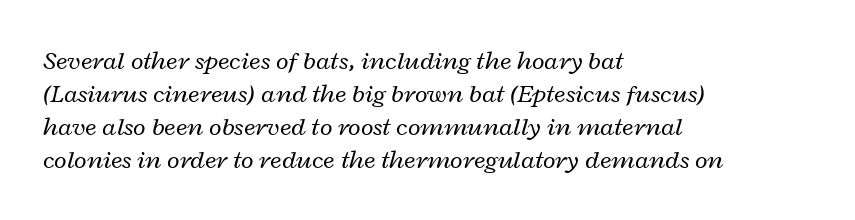
Ink coverage per letter is moderate at most. The rendering uses a moderate line-height, typical for paragraphs. The gap between lines stays unmarked. This rendering uses left alignment, leaving the right contour irregular. Here the glyphs are tracked normally, forming tight word shapes.
